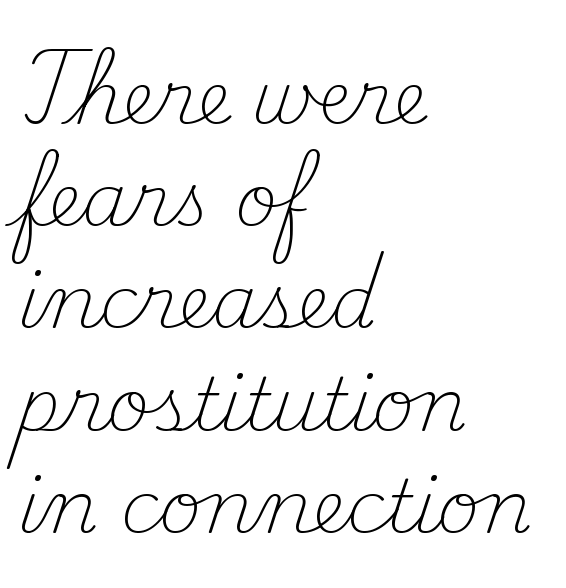
Typographically, this falls in the serif category. The baseline area is clear. The rows are spaced the way most documents space them. Here the designer chose a conventional face with non-uniform glyph widths.
